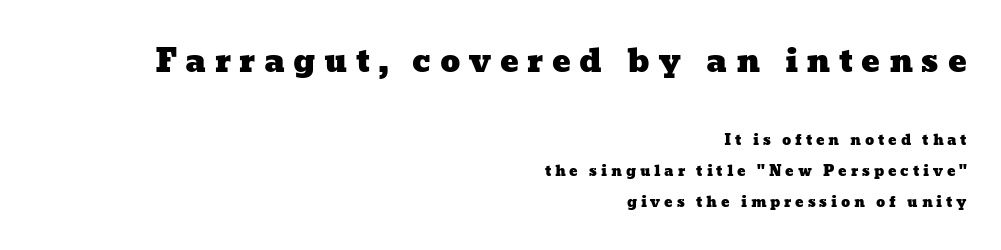
Think of a printed novel: that variable character pitch is what you see here. A student would notice the top passage is typeset larger than what follows. Students, note that the glyphs here are deliberately spaced far apart. Typeset ragged left — the right edge is the straight one. Students, observe: this is what heavily led, spacious text looks like.
